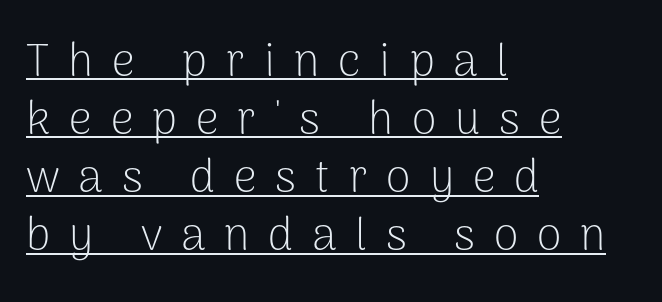
Q: Is the text bold? A: No.
Q: Is the text italic (slanted)? A: No, it is upright.
Q: Is the typeface a serif or a sans-serif typeface? A: Sans-serif.
Q: Is the text underlined? A: Yes.
Q: How is the paragraph aligned? A: Left-aligned.
Q: Is the spacing between letters normal or unusually wide? A: Unusually wide.
Q: Is the spacing between lines tight, normal or loose? A: Normal.
Q: Width (condensed, normal, or wide)? A: Normal.
Q: Stroke contrast? A: Low.
Q: x-height? A: Medium.
Q: Monospaced? A: No.
